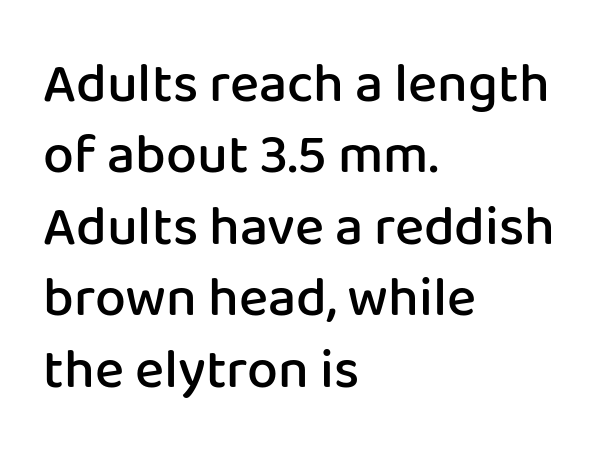
The image shows 55 px semibold sans-serif type, upright; set left-aligned, normal line spacing (1.3x), normal letter spacing, not underlined; low stroke contrast and a medium x-height.
